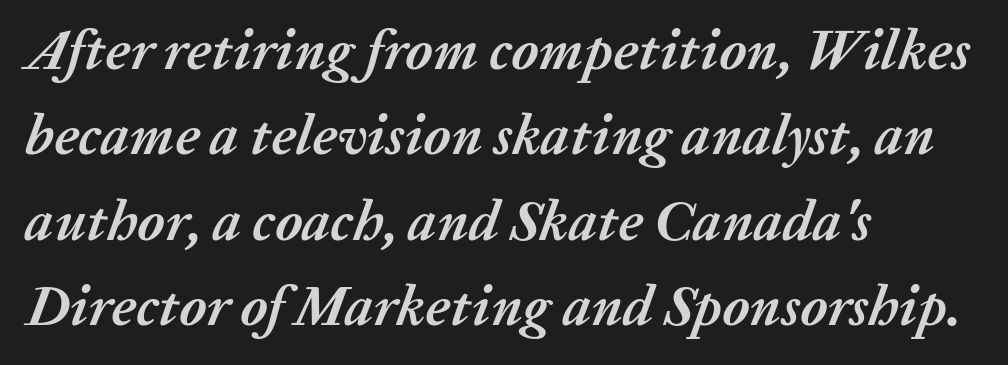
Is there much room between lines? A standard amount, neither cramped nor airy. Left-aligned paragraph, ragged on the right. A typesetter would call this proportional, since set widths differ per character. Chunky letters — that's bold for sure. Yep, that's italic — everything's leaning. Letter spacing: default.
